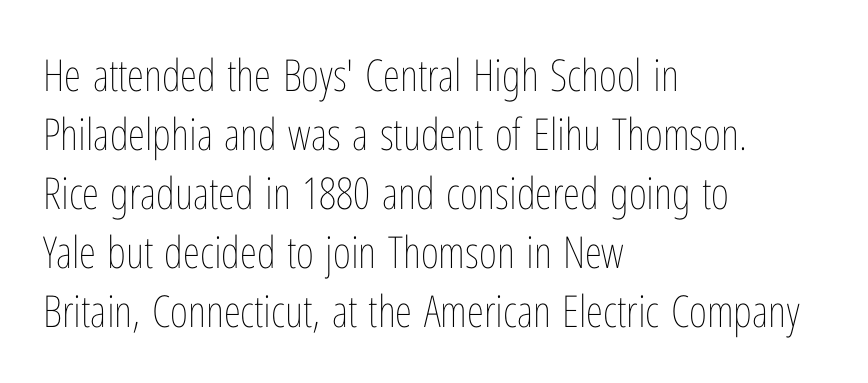
Bare-footed words on every line. Students, note that the glyphs here touch the page at normal intervals. This rendering uses left alignment, leaving the right contour irregular. The strokes carry an ordinary text weight at most. If you measured baseline to baseline, you'd find a middling distance. You can tell it's not italic because the verticals are truly vertical.
